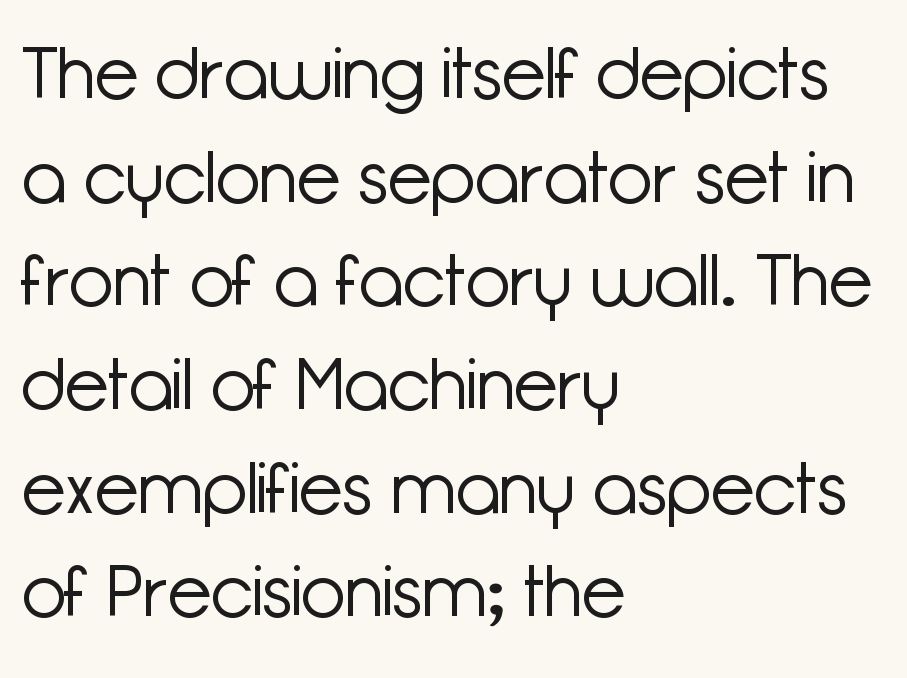
The gap between lines stays unmarked. Caption: multi-line text, flush left, ragged right. Italic: no, the glyphs are upright roman. This sample uses a sans-serif face.
